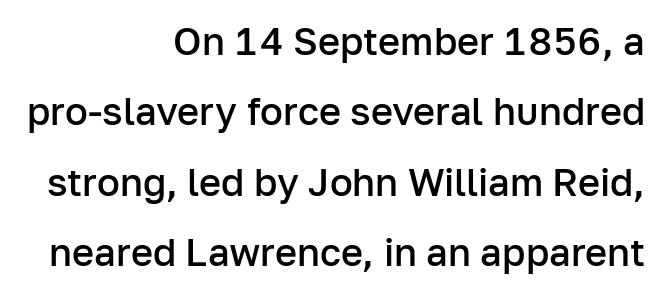
Q: Is the text bold? A: Semi-bold.
Q: Is the text italic (slanted)? A: No, it is upright.
Q: Is the typeface a serif or a sans-serif typeface? A: Sans-serif.
Q: Is the text underlined? A: No.
Q: How is the paragraph aligned? A: Right-aligned.
Q: Is the spacing between letters normal or unusually wide? A: Normal.
Q: Width (condensed, normal, or wide)? A: Normal.
Q: Stroke contrast? A: Low.
Q: x-height? A: Medium.
Q: Monospaced? A: No.
